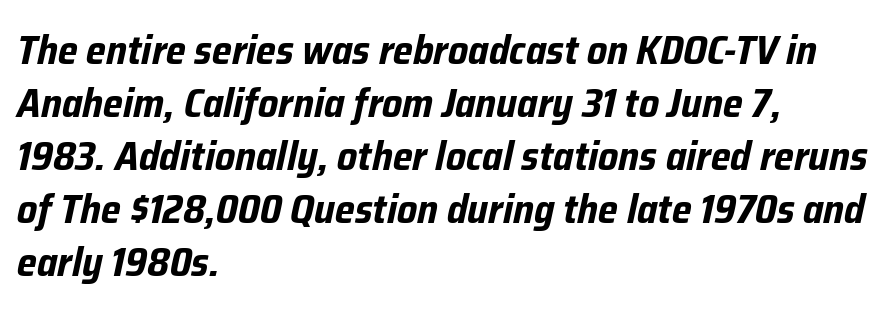
The image shows 41 px bold, condensed type, italic (leaning right); set left-aligned, normal line spacing (1.29x), normal letter spacing, not underlined; low stroke contrast and a medium x-height.
